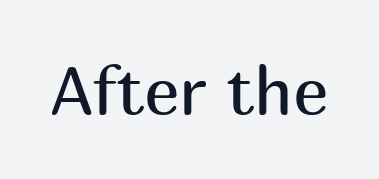
The typeface has the unassuming heft of standard copy or less. Italic? Not at all — the glyphs are vertical. The horizontal fit of the characters is conventional and even. The letters advance in unequal steps, a hallmark of proportional type.
